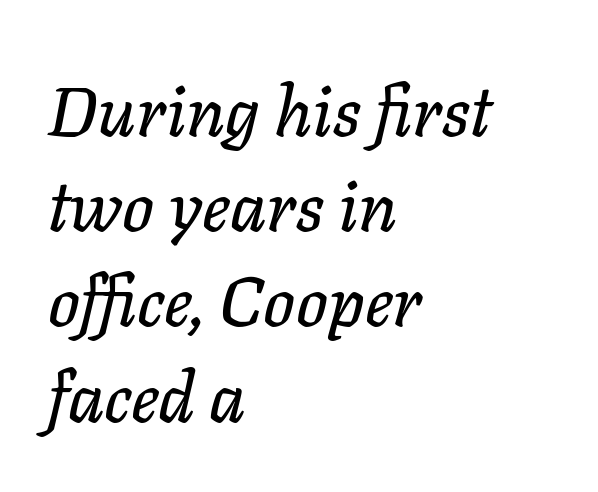
{"italic": "yes", "lean": "right", "slant_degrees": 11, "width": "normal", "stroke_contrast": "low", "x_height": "medium", "monospaced": "no", "underline": "no", "align": "left", "line_spacing": "normal", "line_spacing_ratio": 1.36, "letter_spacing": "normal", "letter_spacing_em": 0.0, "glyph_px": 70}
